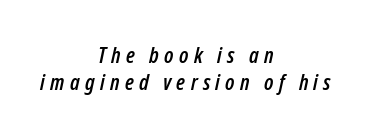
The image shows 22 px text type, italic (leaning right); set centered, line spacing 1.22x, unusually wide letter spacing (+0.24 em), not underlined.
